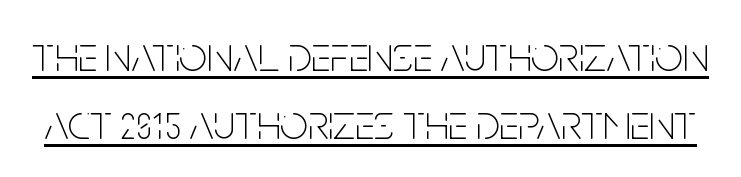
The image shows 49 px thin, condensed sans-serif type, upright; set normal line spacing (1.39x), normal letter spacing, underlined; low stroke contrast and a large x-height.
